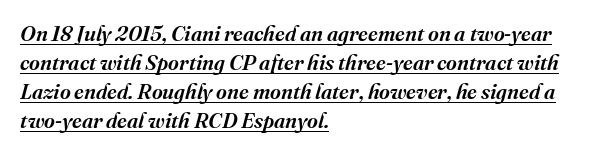
In CSS terms this would be text-align: left. In terms of letterspacing, this is plain default setting. Students, observe: this is what conventionally led text looks like. This is oblique type, the kind used for emphasis or titles. Notice how a bar underscores the lettering throughout.
